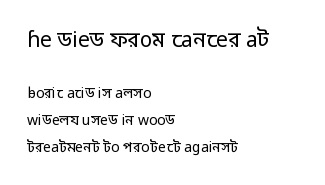
{"italic": "no", "bold": "no", "underline": "no", "align": "left", "line_spacing": "loose", "line_spacing_ratio": 1.94, "letter_spacing": "normal", "letter_spacing_em": 0.0, "larger_block": "first", "size_ratio": 1.5, "glyph_px": 21}
